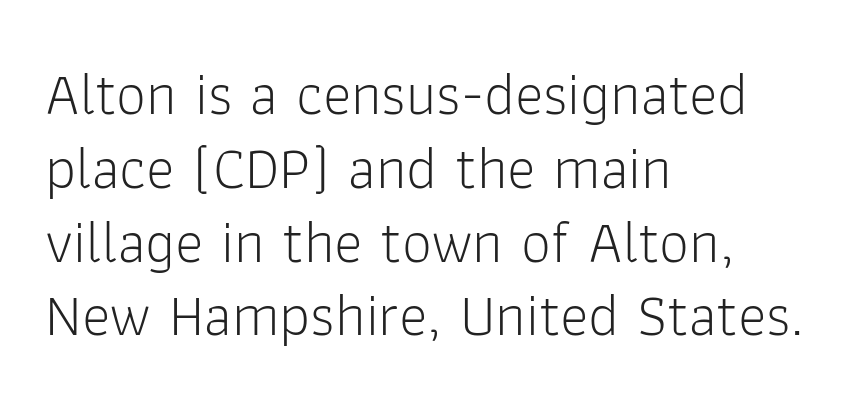
Q: Is the text bold? A: No.
Q: Is the text italic (slanted)? A: No, it is upright.
Q: Is the typeface a serif or a sans-serif typeface? A: Sans-serif.
Q: Is the text underlined? A: No.
Q: How is the paragraph aligned? A: Left-aligned.
Q: Is the spacing between letters normal or unusually wide? A: Normal.
Q: Width (condensed, normal, or wide)? A: Normal.
Q: Stroke contrast? A: Low.
Q: x-height? A: Medium.
Q: Monospaced? A: No.
